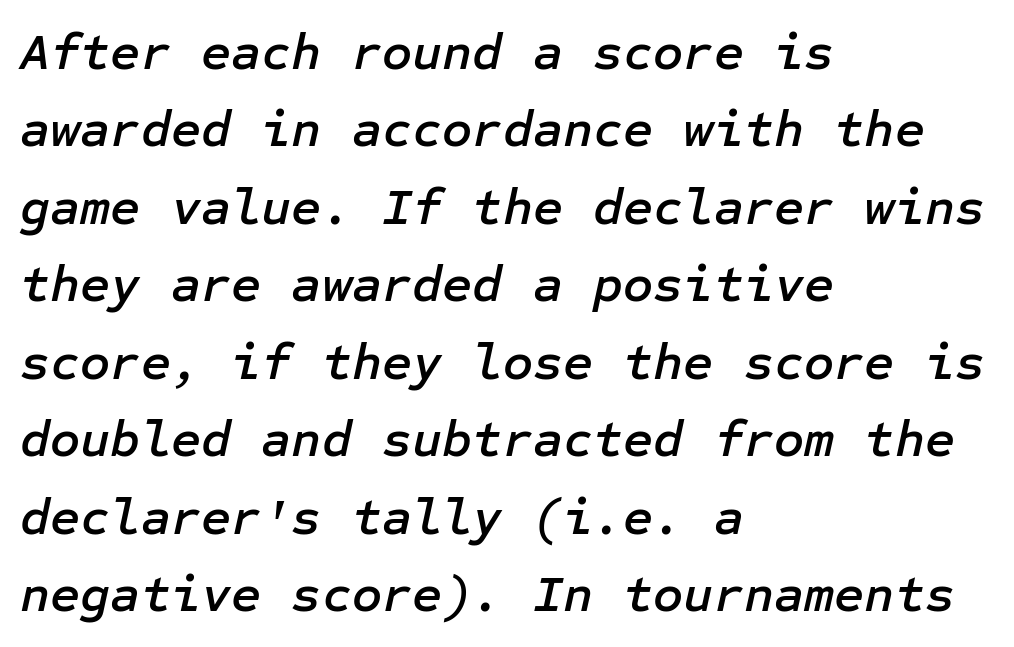
Leftover space on each line is placed entirely after the last word. Notice how the stems are inclined rather than vertical — that's the hallmark of italics. The rendering keeps characters at their native spacing. Successive baselines arrive at the customary interval. Plain, unruled lines of type.
